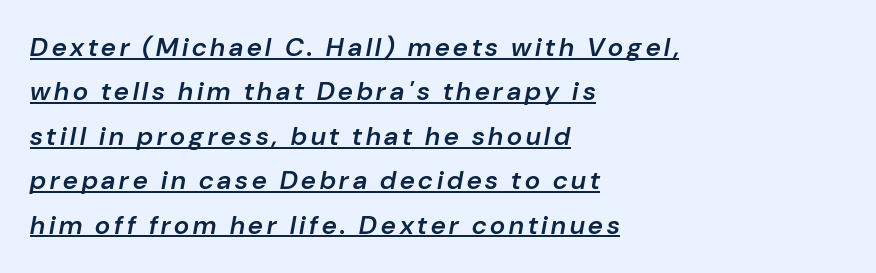
Casual observation: everything's shoved over to the left. Rendered with sloped, italic letterforms. I'd describe the lettering as semibold — firm but not a full bold. The rendered words wear a rule along their underside.
